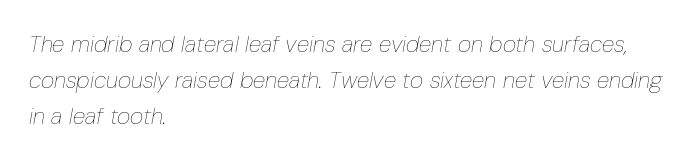
How are the letters spaced? Ordinarily, with no added tracking. Short and long lines alike share a common starting point at left. Underlining? Definitely not there. Stroke mass is kept to a normal reading level or below. Honestly, the row spacing looks completely unremarkable. Would a proofreader flag this as italicized? Yes.
